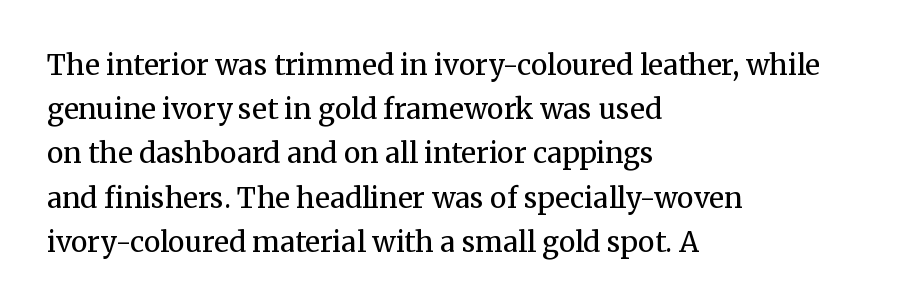
The image shows 28 px regular-weight serif type, upright; set left-aligned, normal line spacing (1.58x), normal letter spacing, not underlined; medium stroke contrast and a medium x-height.
